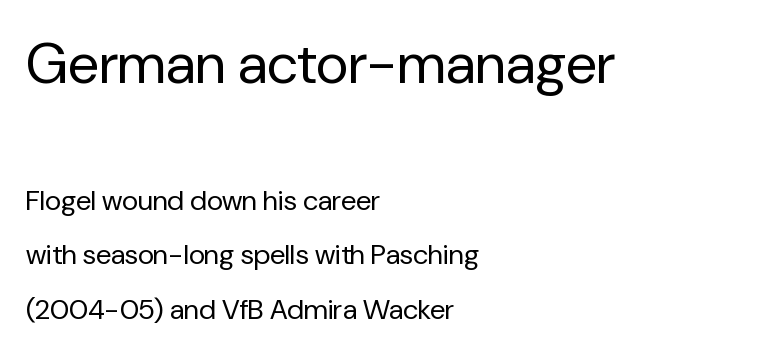
The image shows 57 px regular-weight sans-serif type, upright; set left-aligned, loose line spacing (1.94x), normal letter spacing, not underlined; the first (top) block is 2.04x larger; low stroke contrast and a medium x-height.
